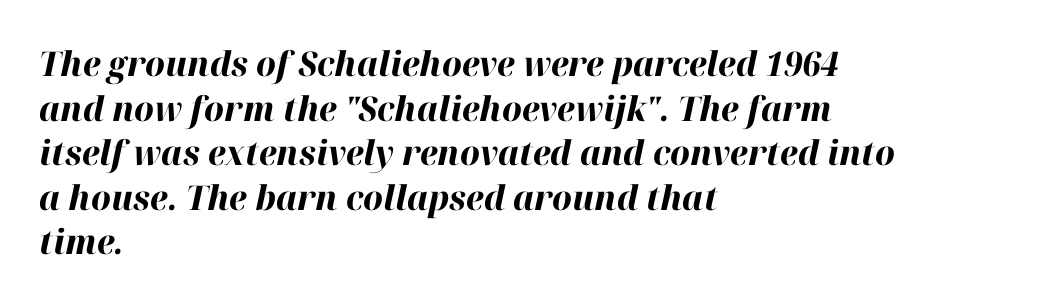
In terms of leading, this rendering sits right in the middle. If you drew a ruler down the left edge, every line would touch it. This sample has the flowing, uneven cadence of proportional lettering. The lettering tilts uniformly, giving the passage an italic look. The face used here has the dense, thick strokes of a bold.
